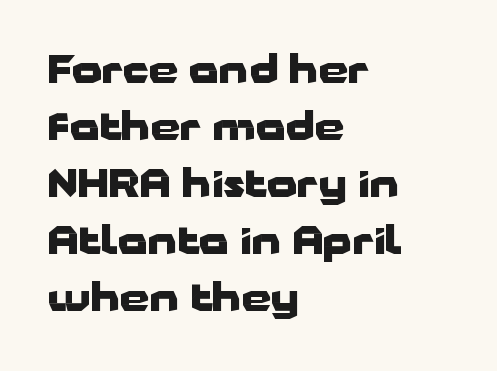
{"serif": "no", "italic": "no", "bold": "yes", "weight": "heavy", "width": "wide", "stroke_contrast": "low", "x_height": "medium", "monospaced": "no", "underline": "no", "align": "left", "line_spacing": "normal", "line_spacing_ratio": 1.5, "letter_spacing": "normal", "letter_spacing_em": 0.0, "glyph_px": 38}
